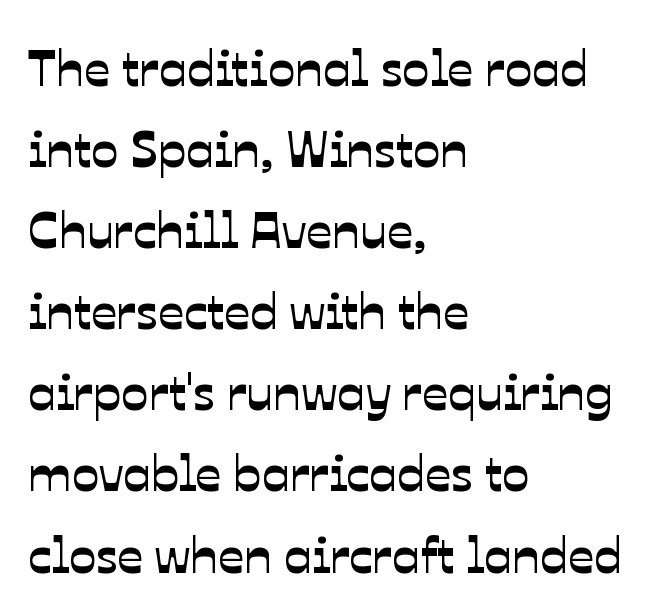
The image shows 51 px sans-serif type; set left-aligned, normal line spacing (1.59x), normal letter spacing, not underlined; low stroke contrast and a medium x-height.
